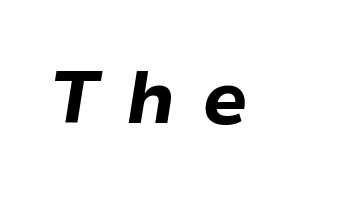
The image shows 73 px bold type, italic (leaning right); set unusually wide letter spacing (+0.36 em), not underlined; low stroke contrast and a medium x-height.
